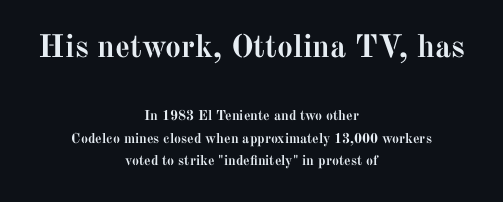
The image shows 32 px semibold serif type, upright; set centered, normal line spacing (1.61x), normal letter spacing, not underlined; the first (top) block is 2.29x larger; medium stroke contrast and a medium x-height.
